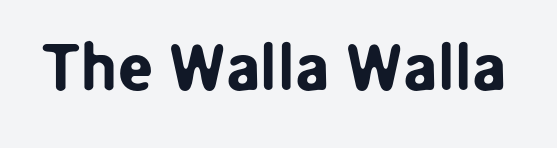
{"serif": "no", "italic": "no", "width": "normal", "stroke_contrast": "low", "x_height": "medium", "monospaced": "no", "underline": "no", "letter_spacing": "normal", "letter_spacing_em": 0.0, "glyph_px": 65}
